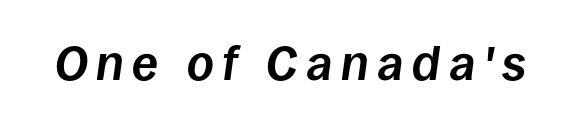
Q: Is the text bold? A: Yes.
Q: Is the text italic (slanted)? A: Yes, it leans right by about 8 degrees.
Q: Is the text underlined? A: No.
Q: Width (condensed, normal, or wide)? A: Normal.
Q: Stroke contrast? A: Low.
Q: x-height? A: Large.
Q: Monospaced? A: No.
